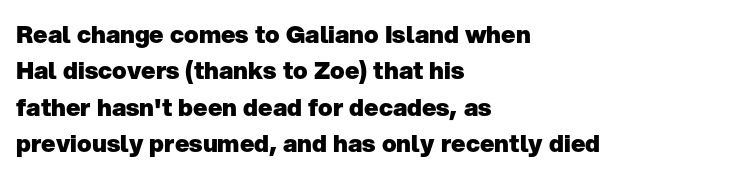
Q: Is the text bold? A: Yes.
Q: Is the text italic (slanted)? A: No, it is upright.
Q: Is the text underlined? A: No.
Q: How is the paragraph aligned? A: Left-aligned.
Q: Is the spacing between letters normal or unusually wide? A: Normal.
Q: Is the spacing between lines tight, normal or loose? A: Normal.
